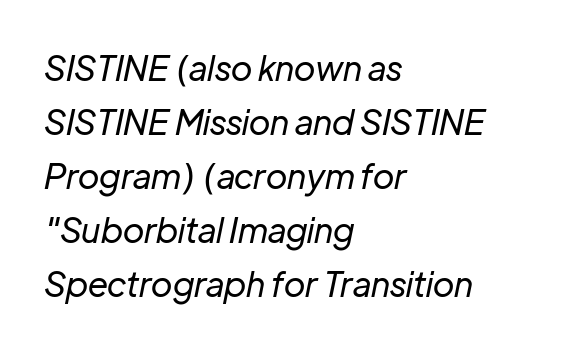
Q: Is the text bold? A: No.
Q: Is the text italic (slanted)? A: Yes, it leans right by about 12 degrees.
Q: Is the text underlined? A: No.
Q: How is the paragraph aligned? A: Left-aligned.
Q: Is the spacing between letters normal or unusually wide? A: Normal.
Q: Is the spacing between lines tight, normal or loose? A: Normal.
Q: Width (condensed, normal, or wide)? A: Normal.
Q: Stroke contrast? A: Low.
Q: x-height? A: Medium.
Q: Monospaced? A: No.
